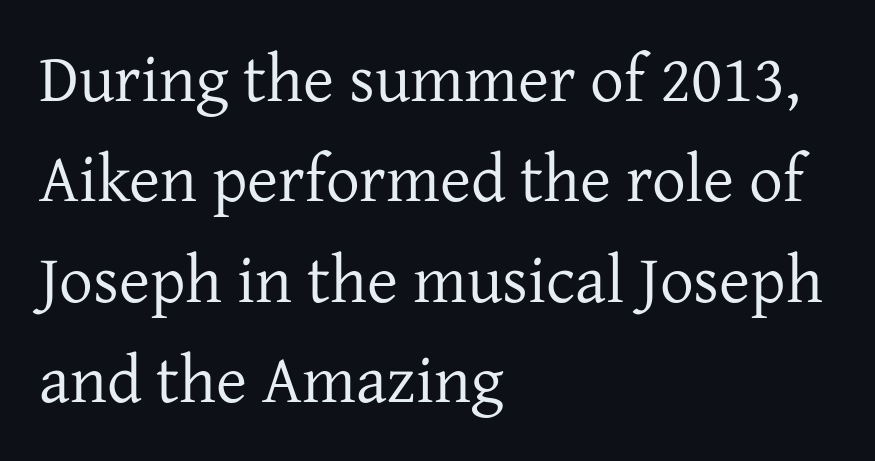
The line-height multiplier appears to be the usual default. Summary of weight: not heavy and not bold. Old-style or modern, the face here clearly has serifs. Ascenders rise straight up at ninety degrees. The horizontal fit of the characters is conventional and even. The rendering uses natural spacing where letterforms have individual widths.
